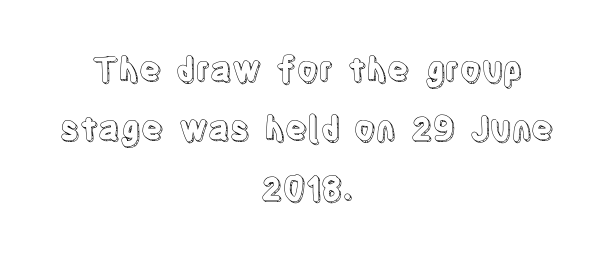
{"italic": "no", "width": "condensed", "x_height": "large", "monospaced": "no", "underline": "no", "align": "center", "line_spacing_ratio": 1.8, "letter_spacing": "normal", "letter_spacing_em": 0.0, "glyph_px": 33}
